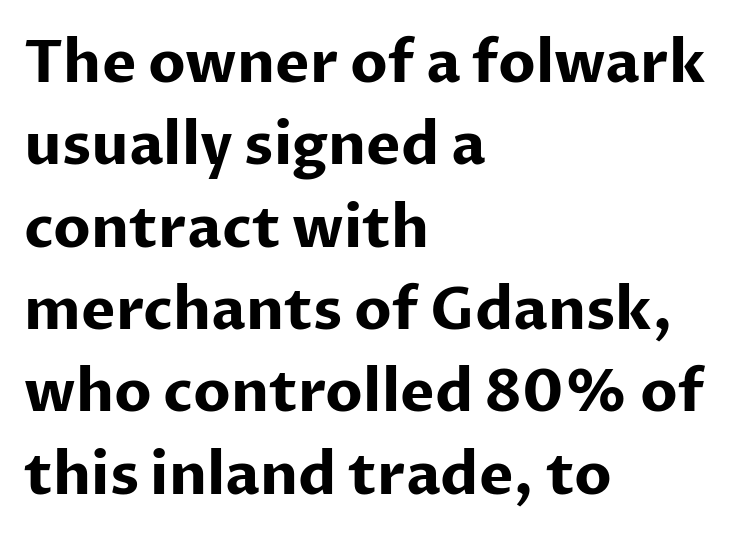
Q: Is the text bold? A: Yes.
Q: Is the text italic (slanted)? A: No, it is upright.
Q: Is the typeface a serif or a sans-serif typeface? A: Sans-serif.
Q: Is the text underlined? A: No.
Q: How is the paragraph aligned? A: Left-aligned.
Q: Is the spacing between letters normal or unusually wide? A: Normal.
Q: Is the spacing between lines tight, normal or loose? A: Normal.
Q: Width (condensed, normal, or wide)? A: Normal.
Q: Stroke contrast? A: Low.
Q: x-height? A: Medium.
Q: Monospaced? A: No.
